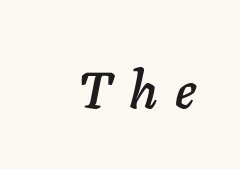
Underlining? Definitely not there. Designer's note — italics engaged. The rendering uses natural spacing where letterforms have individual widths. Loose tracking; the words dissolve into strings of separated letters.
